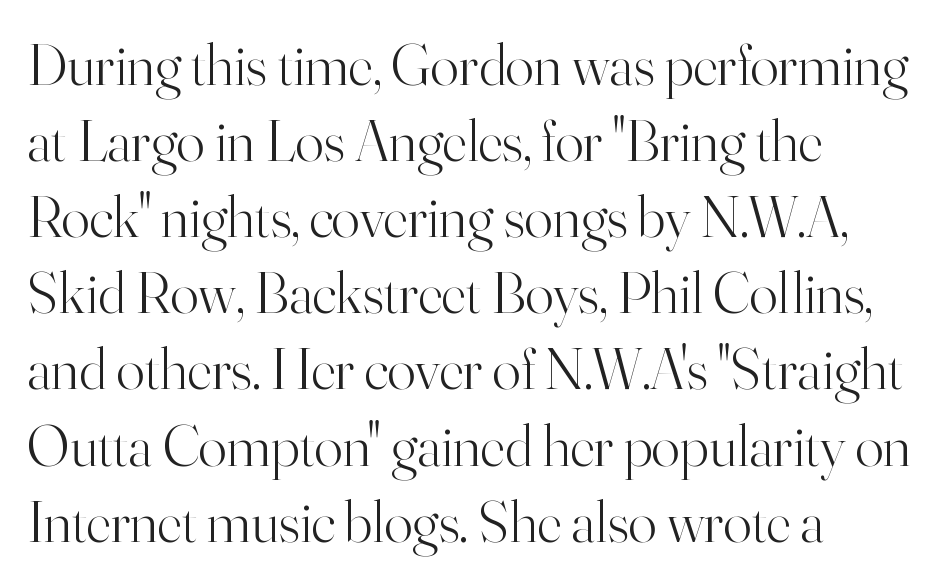
The image shows 59 px light serif type, upright; set left-aligned, normal line spacing (1.29x), normal letter spacing, not underlined; high stroke contrast and a small x-height.
